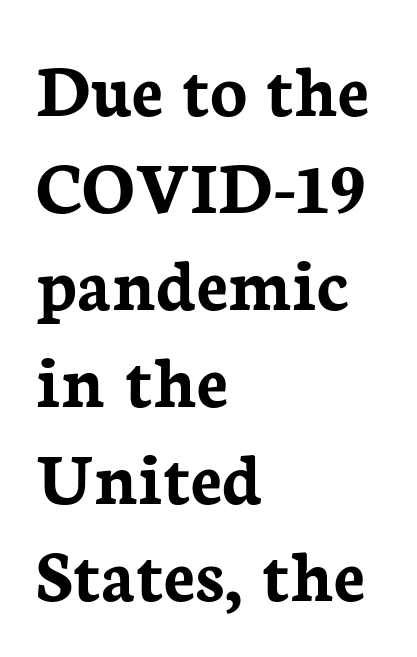
Rows of type keep a routine distance in the vertical direction. The passage shown is not underscored anywhere. I'd describe the lettering as bold — thick and assertive. Think of a printed novel: that variable character pitch is what you see here. The line texture is even and compact thanks to regular tracking.
